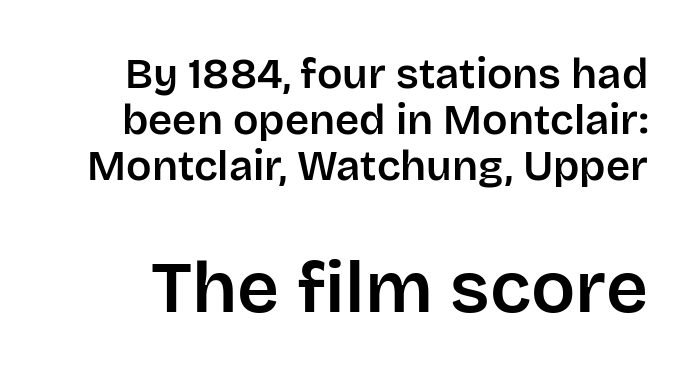
A typesetter would mark this as roman, not italic. Are there feet on the stems? There aren't — it's a sans. Clear beneath every line of the passage. Varying glyph widths throughout — classic text-font behaviour. How would I describe the line gaps? Narrow and economical. Tracking value appears to be zero — textbook default spacing.
